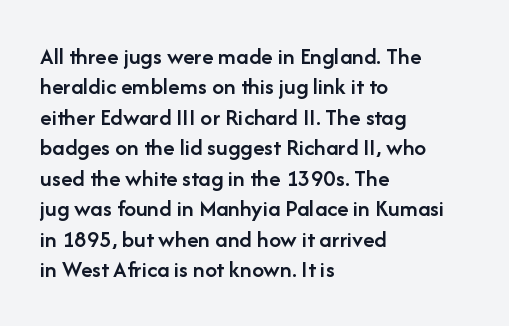
The image shows 24 px text type, upright; set left-aligned, normal line spacing (1.27x), normal letter spacing, not underlined.
